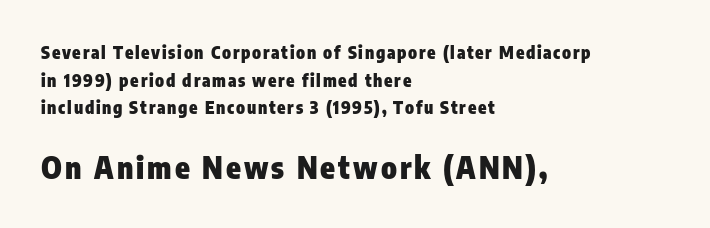
{"serif": "no", "italic": "no", "bold": "yes", "weight": "heavy", "width": "condensed", "stroke_contrast": "low", "x_height": "medium", "monospaced": "no", "underline": "no", "align": "left", "line_spacing": "normal", "line_spacing_ratio": 1.63, "larger_block": "second", "size_ratio": 1.76, "glyph_px": 30}
